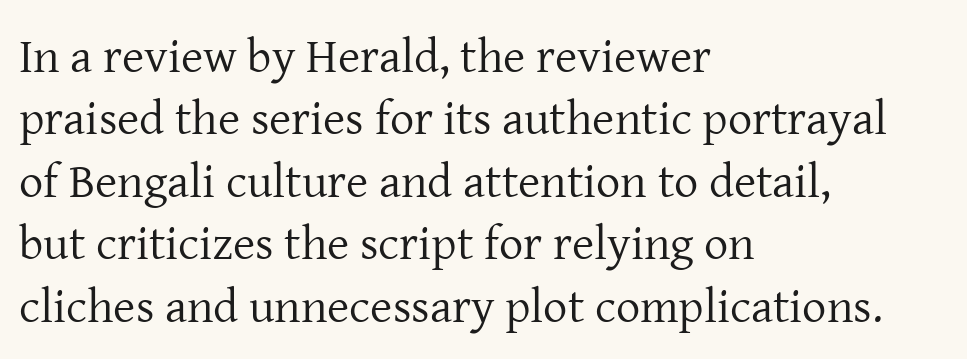
{"serif": "yes", "italic": "no", "bold": "no", "weight": "regular", "width": "normal", "stroke_contrast": "low", "x_height": "medium", "monospaced": "no", "underline": "no", "align": "left", "line_spacing": "normal", "line_spacing_ratio": 1.3, "letter_spacing": "normal", "letter_spacing_em": 0.0, "glyph_px": 48}
